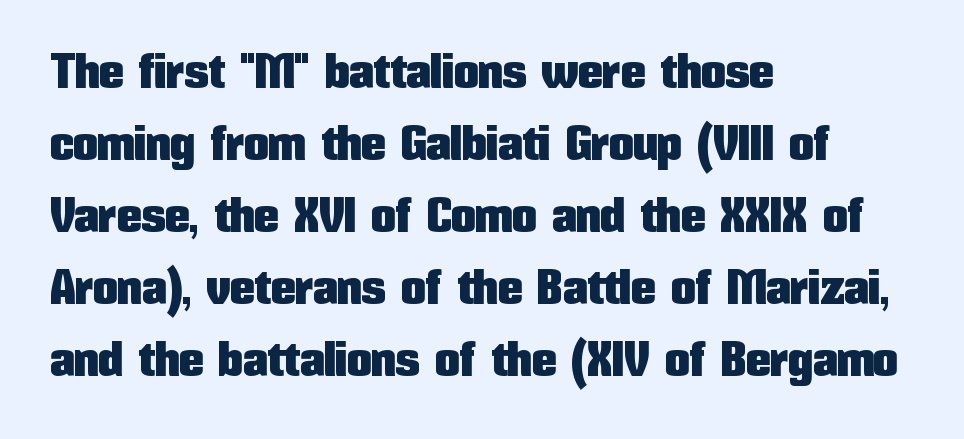
The face used here is a sans, in the tradition of grotesques and geometrics. The face used here is proportionally spaced, like ordinary book or web type. How would I describe the line gaps? Plain and ordinary. Which margin do the lines hug? The left one — the right edge is uneven. Designer's note — italics off, roman on.
